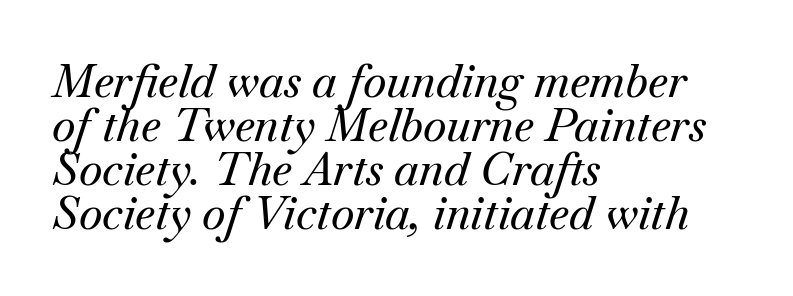
The image shows 45 px serif type, italic (leaning right); set left-aligned, tight line spacing (0.98x), normal letter spacing, not underlined; medium stroke contrast and a small x-height.
